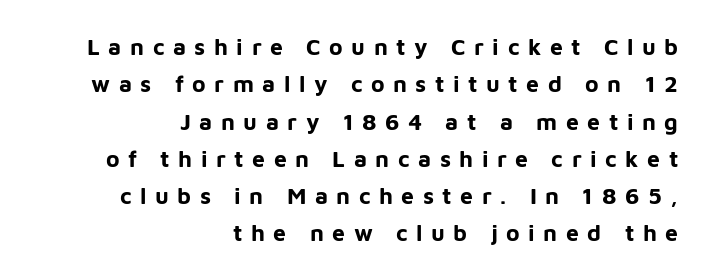
The rendering uses a bold face; every stroke is thick and dark. Typeset ragged left — the right edge is the straight one. The area under the type is left untouched. Italic: no, the glyphs are upright roman.
